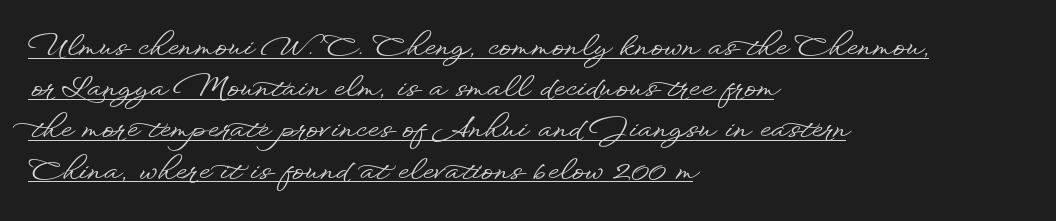
The image shows 29 px wide sans-serif type; set left-aligned, normal line spacing (1.42x), normal letter spacing, underlined; low stroke contrast and a small x-height.
